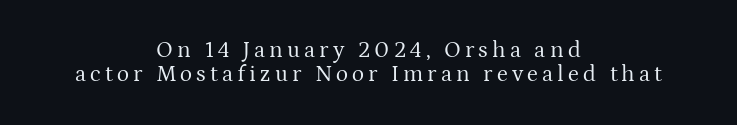
Posture: upright roman. The block of text is dense from top to bottom, with scant space between rows. The words here are not underlined. A centered setting, common on invitations and titles, is used for this passage. Is the stroke heavy? The answer is a plain regular-or-lighter.
